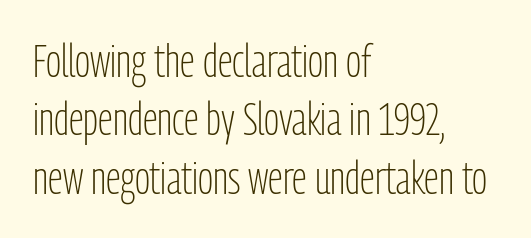
{"serif": "no", "italic": "no", "bold": "no", "weight": "light", "width": "condensed", "stroke_contrast": "low", "x_height": "medium", "monospaced": "no", "underline": "no", "align": "left", "line_spacing": "normal", "line_spacing_ratio": 1.3, "letter_spacing": "normal", "letter_spacing_em": 0.0, "glyph_px": 45}
